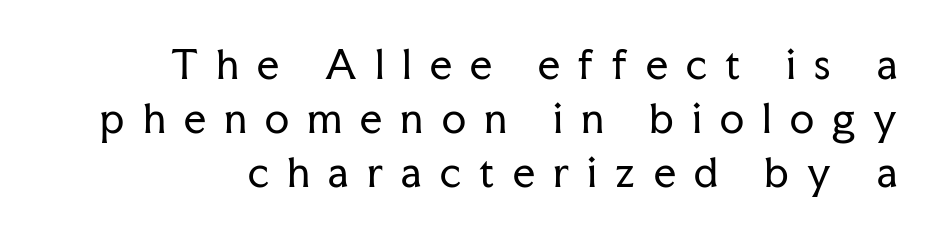
{"serif": "yes", "italic": "no", "bold": "no", "weight": "regular", "width": "normal", "stroke_contrast": "low", "x_height": "medium", "monospaced": "no", "underline": "no", "align": "right", "line_spacing": "normal", "line_spacing_ratio": 1.38, "letter_spacing": "wide", "letter_spacing_em": 0.47, "glyph_px": 39}
